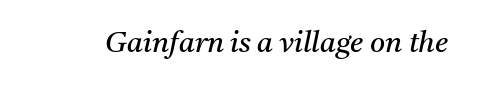
There's an unmistakable incline to the writing here. The cut favours lightness, reaching ordinary text weight at its darkest. Here the glyphs are tracked normally, forming tight word shapes. A typesetter would call this proportional, since set widths differ per character. Are there feet on the stems? There are — it's a serif.
